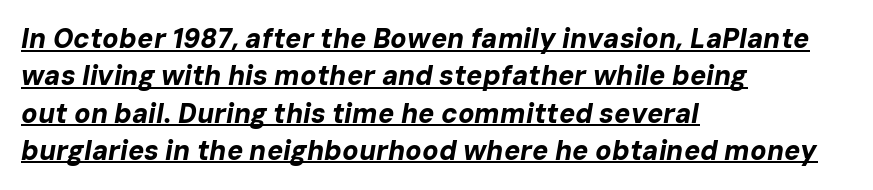
Q: Is the text bold? A: Yes.
Q: Is the text italic (slanted)? A: Yes, it leans right by about 10 degrees.
Q: Is the text underlined? A: Yes.
Q: How is the paragraph aligned? A: Left-aligned.
Q: Is the spacing between letters normal or unusually wide? A: Normal.
Q: Is the spacing between lines tight, normal or loose? A: Normal.
